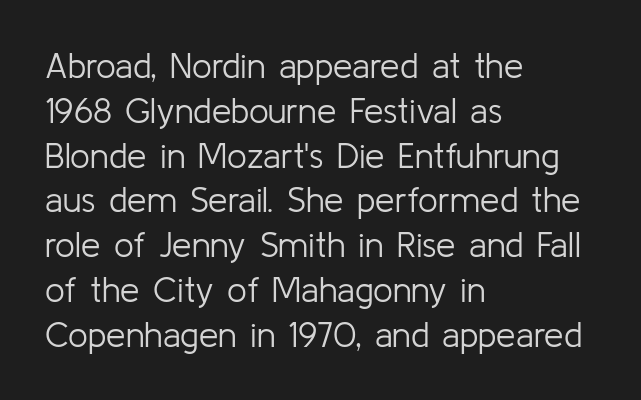
{"serif": "no", "italic": "no", "bold": "no", "weight": "light", "width": "normal", "stroke_contrast": "low", "x_height": "medium", "monospaced": "no", "underline": "no", "align": "left", "line_spacing": "normal", "line_spacing_ratio": 1.28, "letter_spacing": "normal", "letter_spacing_em": 0.0, "glyph_px": 35}
